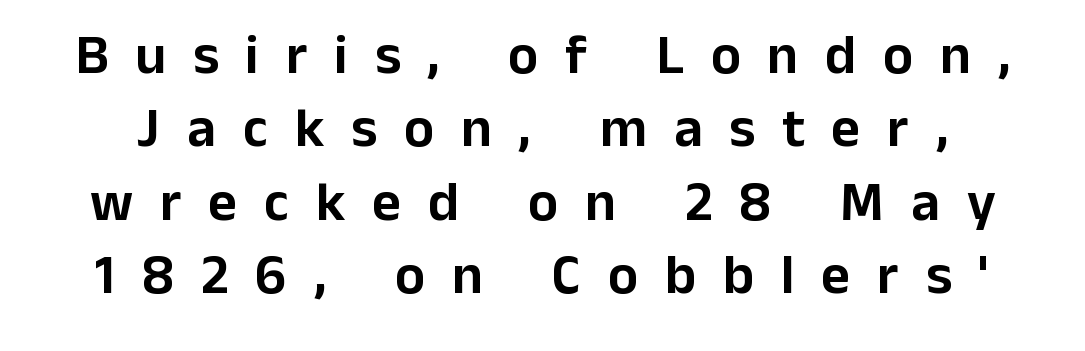
The image shows 56 px sans-serif type, upright; set normal line spacing (1.31x), unusually wide letter spacing (+0.48 em), not underlined; low stroke contrast and a medium x-height.
